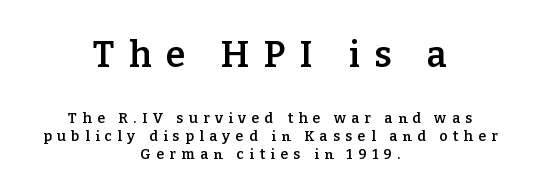
Q: Is the text bold? A: Semi-bold.
Q: Is the text italic (slanted)? A: No, it is upright.
Q: Is the typeface a serif or a sans-serif typeface? A: Serif.
Q: Is the text underlined? A: No.
Q: How is the paragraph aligned? A: Centered.
Q: Is the spacing between letters normal or unusually wide? A: Unusually wide.
Q: Is the spacing between lines tight, normal or loose? A: Normal.
Q: Which block of text is set in a larger size, the first (top) or the second (bottom)? A: The first (top) one.
Q: Width (condensed, normal, or wide)? A: Normal.
Q: Stroke contrast? A: Low.
Q: x-height? A: Medium.
Q: Monospaced? A: No.
